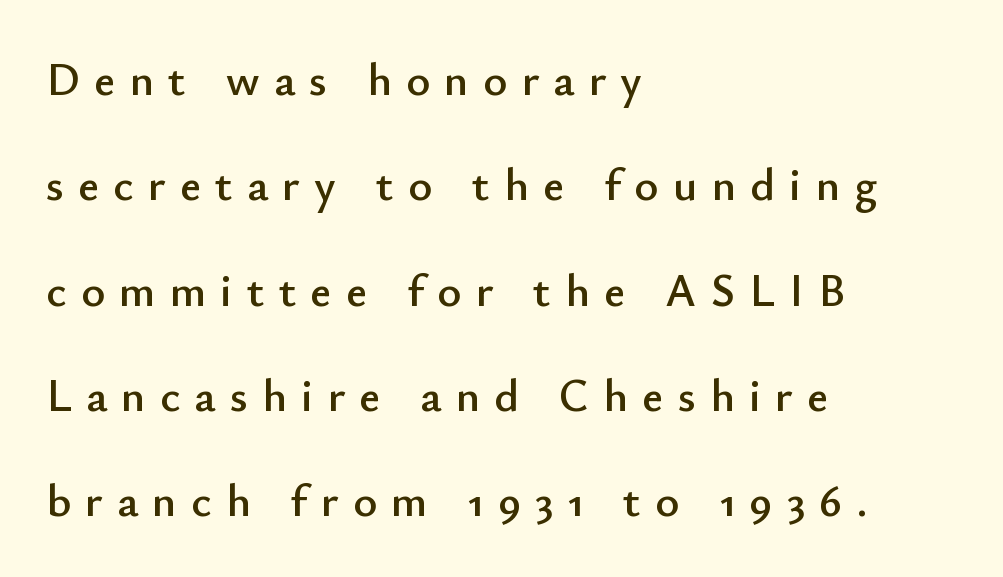
The image shows 46 px sans-serif type, upright; set left-aligned, loose line spacing (2.29x), unusually wide letter spacing (+0.31 em), not underlined; low stroke contrast and a small x-height.
